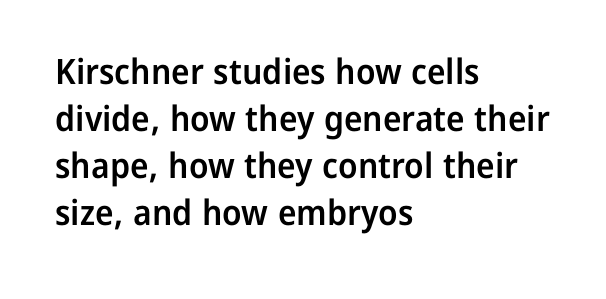
{"serif": "no", "italic": "no", "bold": "semi", "weight": "semibold", "width": "normal", "stroke_contrast": "low", "x_height": "medium", "monospaced": "no", "underline": "no", "align": "left", "line_spacing": "normal", "line_spacing_ratio": 1.34, "letter_spacing": "normal", "letter_spacing_em": 0.0, "glyph_px": 35}
